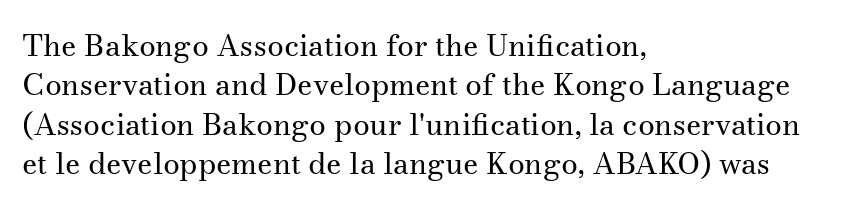
Q: Is the text bold? A: No.
Q: Is the text italic (slanted)? A: No, it is upright.
Q: Is the typeface a serif or a sans-serif typeface? A: Serif.
Q: Is the text underlined? A: No.
Q: How is the paragraph aligned? A: Left-aligned.
Q: Is the spacing between letters normal or unusually wide? A: Normal.
Q: Is the spacing between lines tight, normal or loose? A: Normal.
Q: Width (condensed, normal, or wide)? A: Normal.
Q: Stroke contrast? A: Medium.
Q: x-height? A: Small.
Q: Monospaced? A: No.
